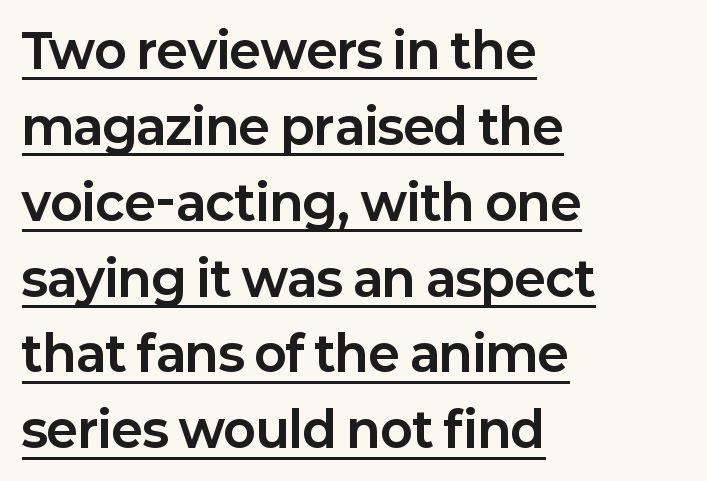
Each letter keeps its own natural width here, so spacing adapts to shape. Caption: multi-line text, flush left, ragged right. Here the glyphs are tracked normally, forming tight word shapes. Rows of type keep a routine distance in the vertical direction. This is heavy type, rendered in bold.
